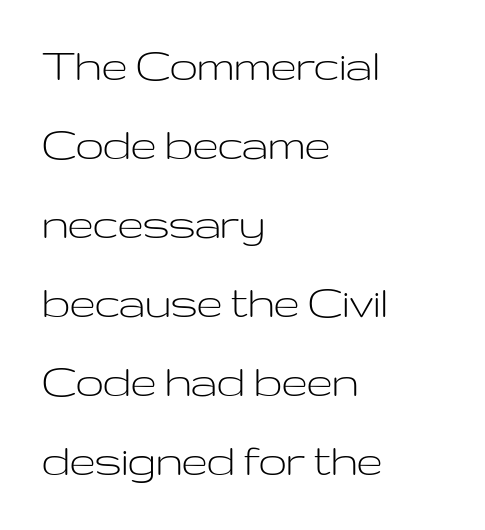
The image shows 50 px light, wide sans-serif type, upright; set left-aligned, normal line spacing (1.58x), normal letter spacing, not underlined; low stroke contrast and a medium x-height.
